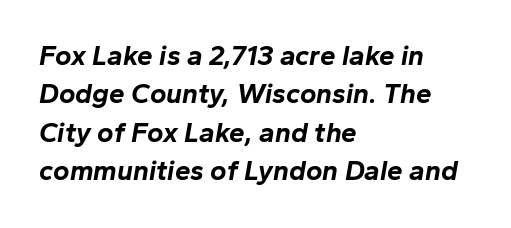
{"italic": "yes", "lean": "right", "slant_degrees": 10, "bold": "yes", "weight": "bold", "width": "normal", "stroke_contrast": "low", "x_height": "medium", "monospaced": "no", "underline": "no", "align": "left", "line_spacing": "normal", "line_spacing_ratio": 1.37, "letter_spacing": "normal", "letter_spacing_em": 0.0, "glyph_px": 28}
